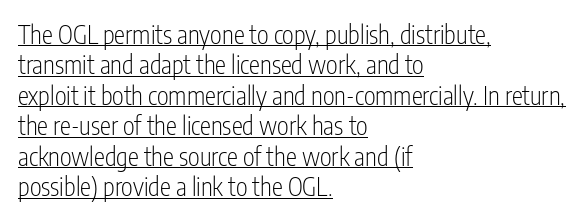
One-word summary of the alignment: left. The weight would be labelled regular, book, light, or lighter still. Decoration check: the copy is underlined. You could call the tracking neutral — neither tight nor loose. These lines were composed using upright roman letters.
